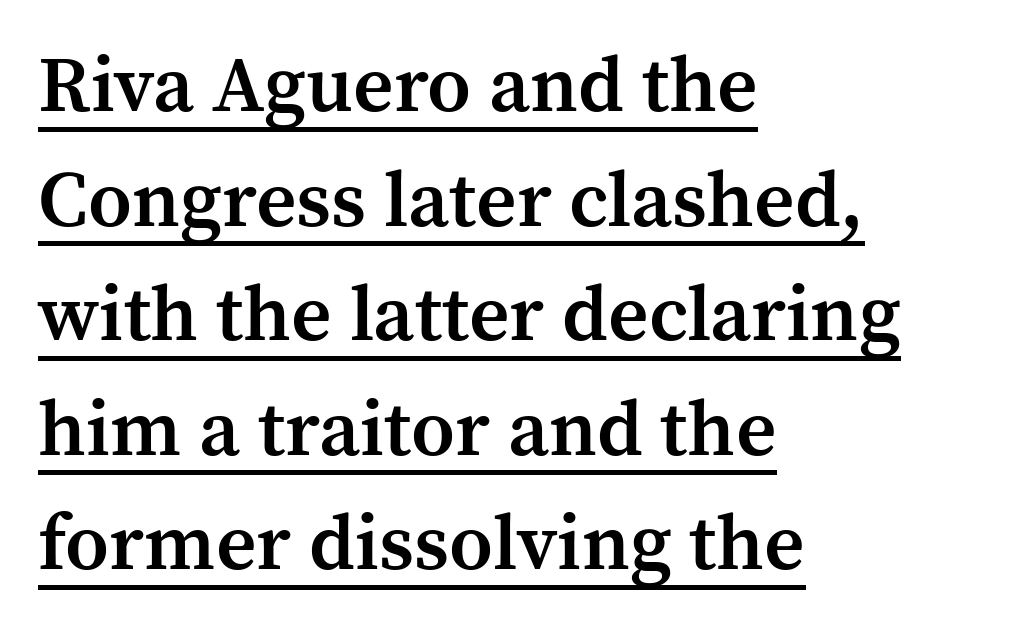
Its strokes are somewhat broadened, the hallmark of semibold type. The face used here is proportionally spaced, like ordinary book or web type. Somebody hit Ctrl+U on this one — the words are underlined. The line-height multiplier appears to be the usual default. Font category for this specimen: serif.
